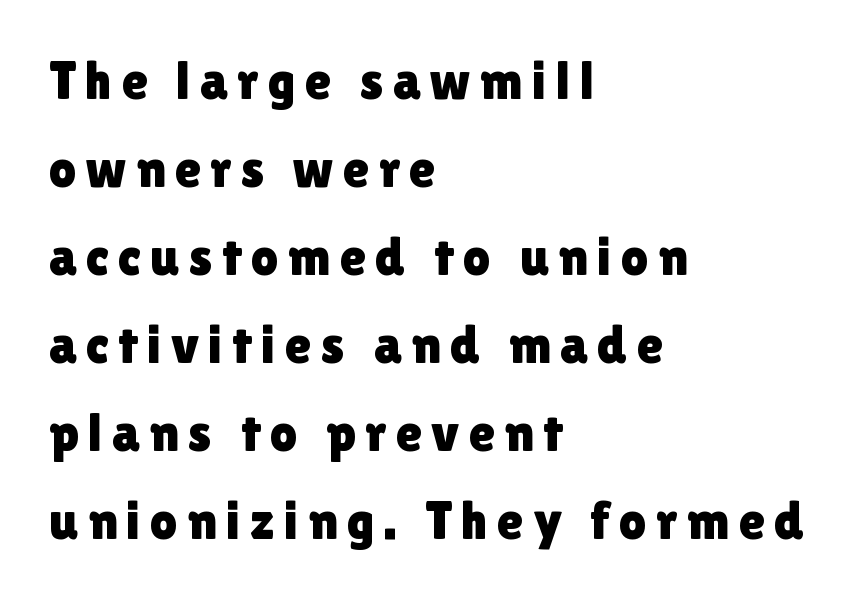
Unmarked baselines from the first word to the last. Font category for this specimen: sans-serif. This is roman type, the default non-slanted kind. Caption: multi-line text, flush left, ragged right. Is this a fixed-width face? No — the glyphs have proportional, varying widths. These lines sit exactly where default settings would place them.
